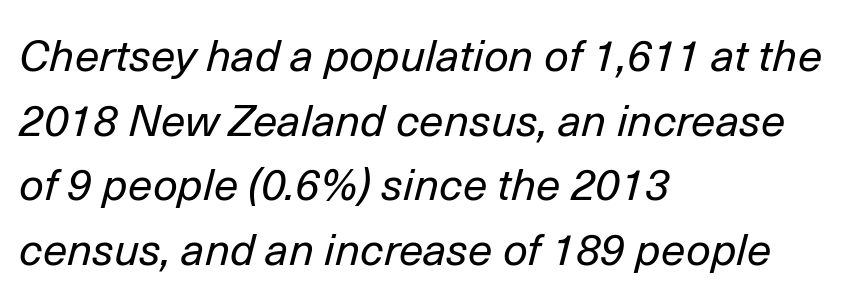
{"italic": "yes", "lean": "right", "slant_degrees": 14, "bold": "no", "weight": "regular", "width": "normal", "stroke_contrast": "low", "x_height": "medium", "monospaced": "no", "underline": "no", "align": "left", "line_spacing": "normal", "line_spacing_ratio": 1.47, "letter_spacing": "normal", "letter_spacing_em": 0.0, "glyph_px": 44}
